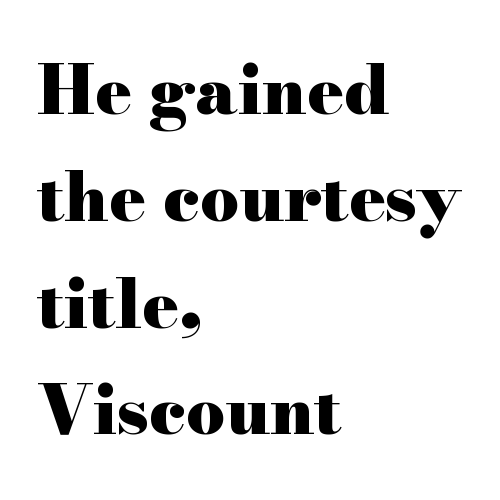
The face used here is proportionally spaced, like ordinary book or web type. Posture: upright roman. Summary of vertical rhythm: regular, with standard interline spacing. This is serif lettering, the kind often seen in printed books.
